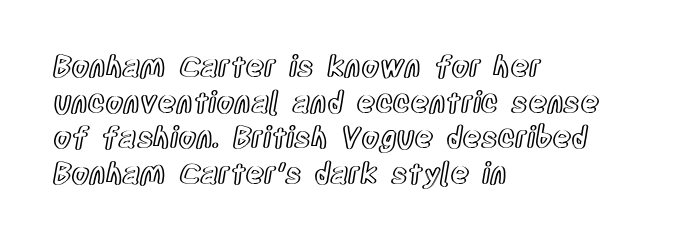
The image shows 29 px condensed type; set left-aligned, line spacing 1.23x, normal letter spacing, not underlined; a large x-height.
